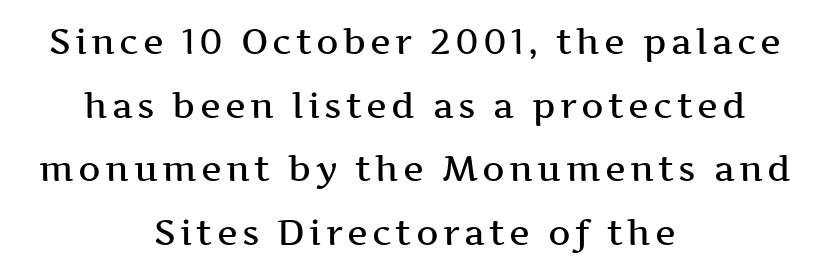
The type sits square on the baseline with zero lean. Think of a printed novel: that variable character pitch is what you see here. A clean baseline with only descenders dipping below it. On the weight axis this lands at semibold, roughly 600.
